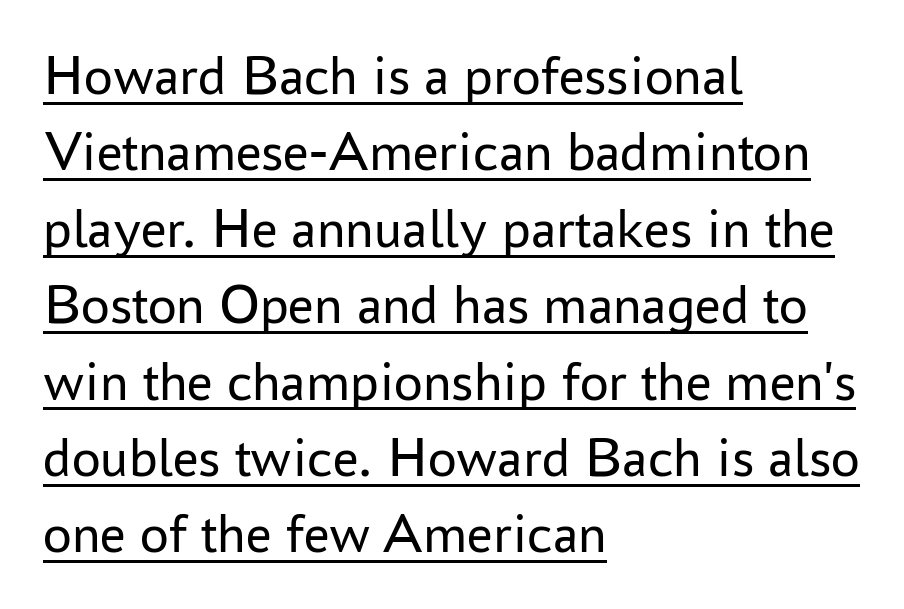
{"serif": "no", "italic": "no", "bold": "no", "weight": "regular", "width": "normal", "stroke_contrast": "low", "x_height": "medium", "monospaced": "no", "underline": "yes", "align": "left", "line_spacing": "normal", "line_spacing_ratio": 1.34, "letter_spacing": "normal", "letter_spacing_em": 0.0, "glyph_px": 57}
